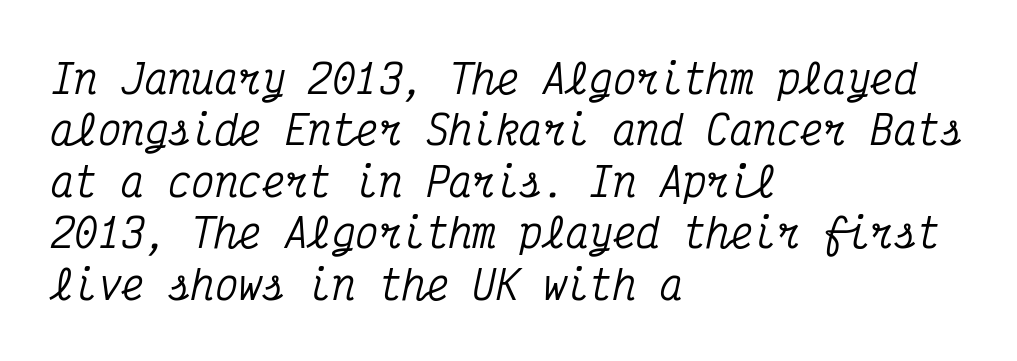
Q: Is the text italic (slanted)? A: Yes, it leans right by about 12 degrees.
Q: Is the typeface a serif or a sans-serif typeface? A: Serif.
Q: Is the text underlined? A: No.
Q: How is the paragraph aligned? A: Left-aligned.
Q: Is the spacing between letters normal or unusually wide? A: Normal.
Q: Is the spacing between lines tight, normal or loose? A: Normal.
Q: Width (condensed, normal, or wide)? A: Condensed.
Q: Stroke contrast? A: Medium.
Q: x-height? A: Medium.
Q: Monospaced? A: Yes.
